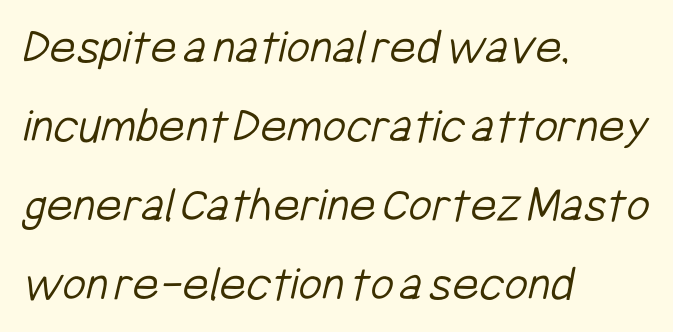
{"serif": "no", "bold": "no", "weight": "light", "width": "condensed", "stroke_contrast": "low", "x_height": "medium", "monospaced": "no", "underline": "no", "align": "left", "line_spacing": "normal", "line_spacing_ratio": 1.55, "letter_spacing": "normal", "letter_spacing_em": 0.0, "glyph_px": 51}
